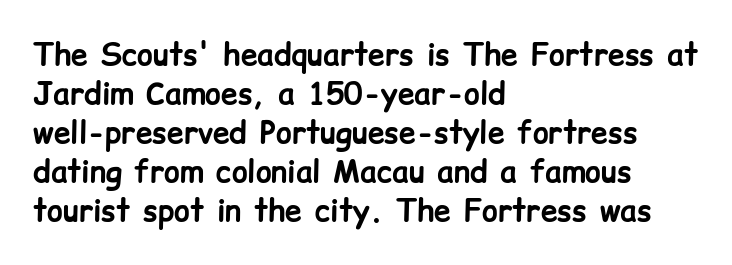
Q: Is the text bold? A: Yes.
Q: Is the text italic (slanted)? A: No, it is upright.
Q: Is the typeface a serif or a sans-serif typeface? A: Sans-serif.
Q: Is the text underlined? A: No.
Q: How is the paragraph aligned? A: Left-aligned.
Q: Is the spacing between letters normal or unusually wide? A: Normal.
Q: Is the spacing between lines tight, normal or loose? A: Normal.
Q: Width (condensed, normal, or wide)? A: Normal.
Q: Stroke contrast? A: Low.
Q: x-height? A: Medium.
Q: Monospaced? A: No.
